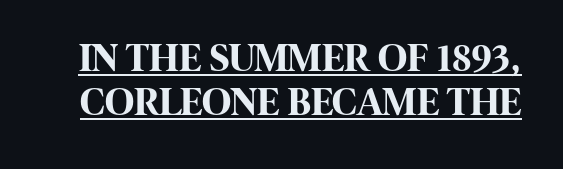
The image shows 40 px bold, condensed sans-serif type, upright; set tight line spacing (1.11x), normal letter spacing, underlined; high stroke contrast and a large x-height.
